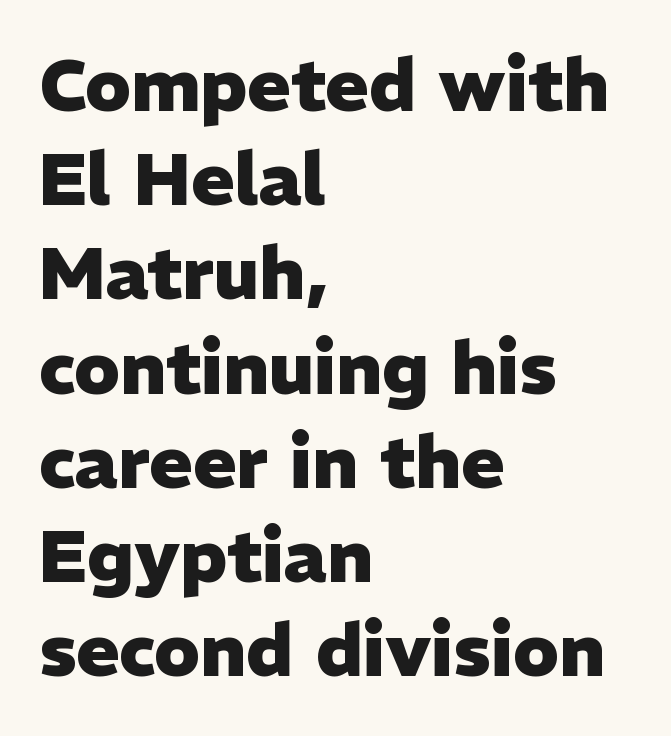
{"serif": "no", "italic": "no", "bold": "yes", "weight": "heavy", "width": "normal", "stroke_contrast": "low", "x_height": "medium", "monospaced": "no", "underline": "no", "align": "left", "line_spacing": "normal", "line_spacing_ratio": 1.29, "letter_spacing": "normal", "letter_spacing_em": 0.0, "glyph_px": 73}
